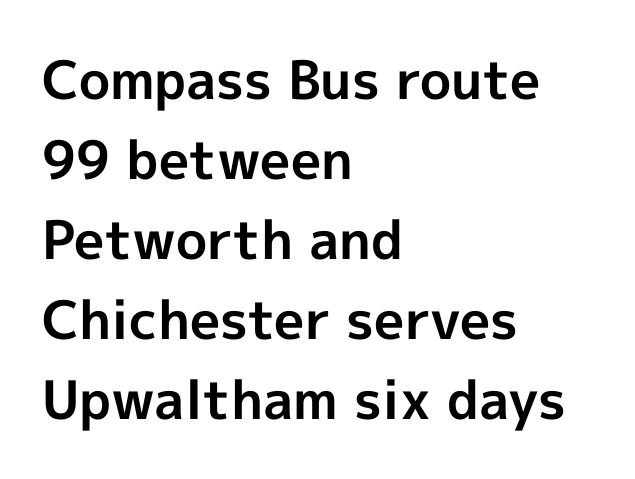
Q: Is the text bold? A: Yes.
Q: Is the text italic (slanted)? A: No, it is upright.
Q: Is the typeface a serif or a sans-serif typeface? A: Sans-serif.
Q: Is the text underlined? A: No.
Q: How is the paragraph aligned? A: Left-aligned.
Q: Is the spacing between letters normal or unusually wide? A: Normal.
Q: Is the spacing between lines tight, normal or loose? A: Normal.
Q: Width (condensed, normal, or wide)? A: Normal.
Q: x-height? A: Medium.
Q: Monospaced? A: No.
